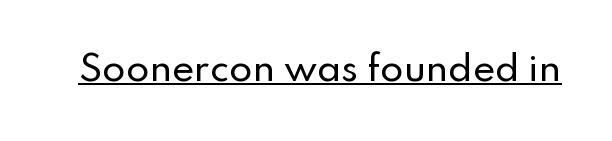
Q: Is the text italic (slanted)? A: No, it is upright.
Q: Is the typeface a serif or a sans-serif typeface? A: Sans-serif.
Q: Is the text underlined? A: Yes.
Q: Is the spacing between letters normal or unusually wide? A: Normal.
Q: Width (condensed, normal, or wide)? A: Normal.
Q: Stroke contrast? A: Low.
Q: x-height? A: Small.
Q: Monospaced? A: No.
